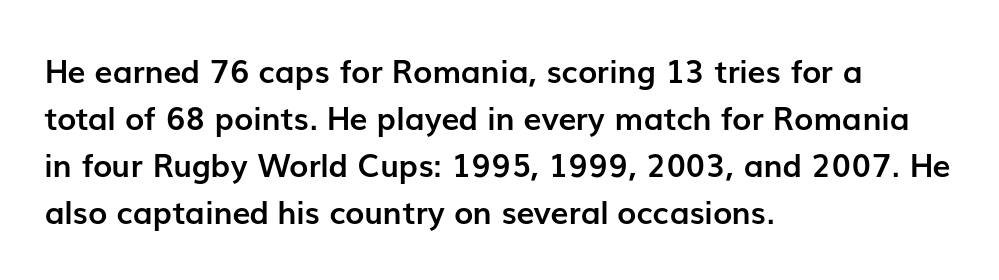
The image shows 32 px semibold sans-serif type, upright; set left-aligned, normal line spacing (1.47x), normal letter spacing, not underlined; low stroke contrast and a medium x-height.
